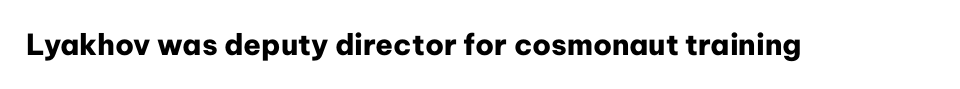
The image shows 29 px heavy sans-serif type, upright; set normal letter spacing, not underlined; low stroke contrast and a medium x-height.
